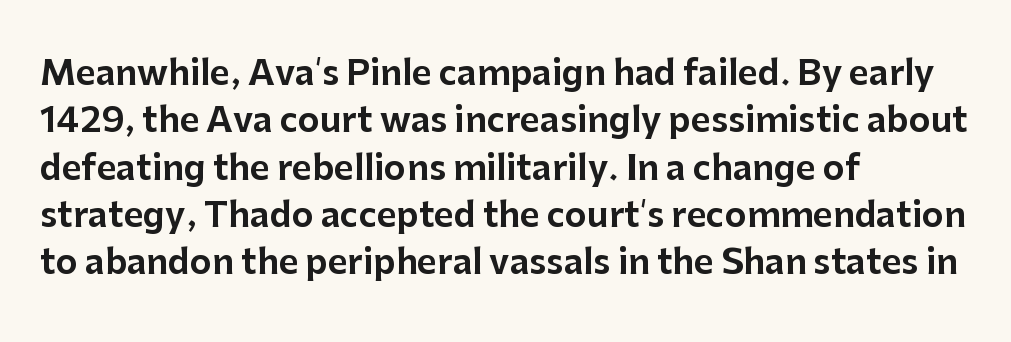
The image shows 34 px sans-serif type, upright; set left-aligned, normal line spacing (1.39x), normal letter spacing, not underlined; low stroke contrast and a medium x-height.
